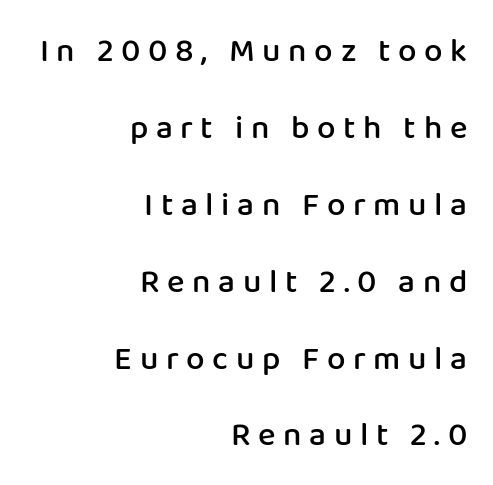
The image shows 33 px semibold sans-serif type, upright; set right-aligned, loose line spacing (2.33x), unusually wide letter spacing (+0.23 em), not underlined; low stroke contrast and a medium x-height.
